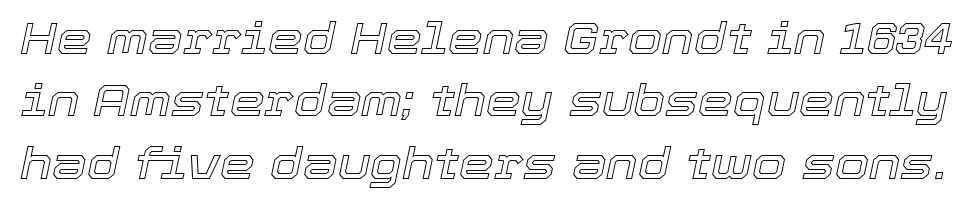
Q: Is the text italic (slanted)? A: Yes, it leans right by about 12 degrees.
Q: Is the text underlined? A: No.
Q: Is the spacing between letters normal or unusually wide? A: Normal.
Q: Is the spacing between lines tight, normal or loose? A: Normal.
Q: Width (condensed, normal, or wide)? A: Normal.
Q: x-height? A: Medium.
Q: Monospaced? A: No.
